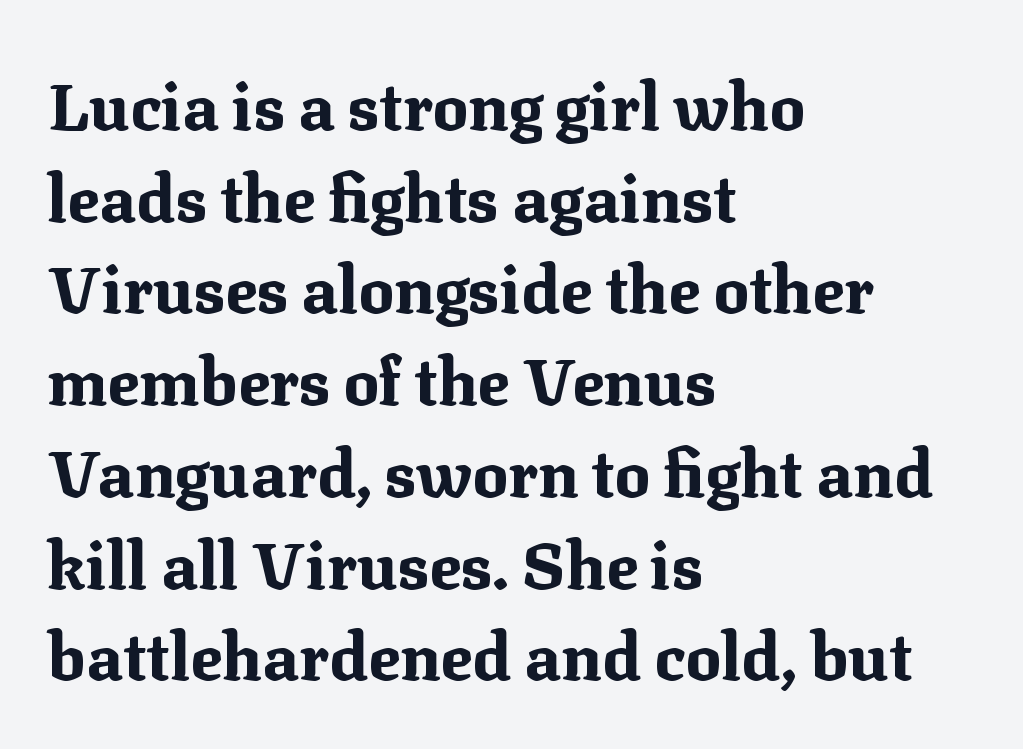
Regular leading. Leftover space on each line is placed entirely after the last word. A typesetter would mark this as roman, not italic. Strokes here are thick enough to call this a true bold. The letterforms sit shoulder to shoulder at normal distance.
